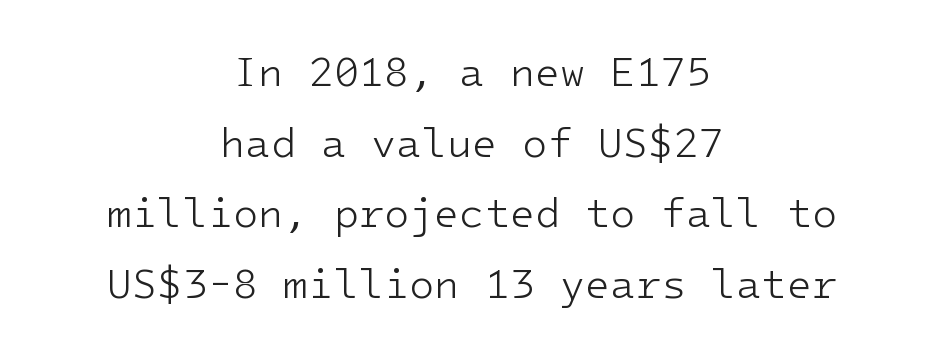
{"serif": "no", "italic": "no", "bold": "no", "weight": "light", "width": "normal", "stroke_contrast": "low", "x_height": "medium", "monospaced": "yes", "underline": "no", "align": "center", "line_spacing_ratio": 1.72, "letter_spacing": "normal", "letter_spacing_em": 0.0, "glyph_px": 41}
